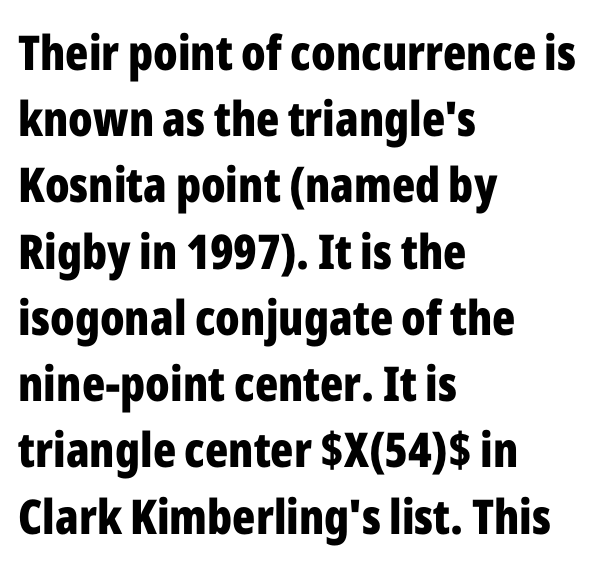
{"serif": "no", "italic": "no", "bold": "yes", "weight": "bold", "width": "condensed", "stroke_contrast": "low", "x_height": "medium", "monospaced": "no", "underline": "no", "align": "left", "line_spacing": "normal", "line_spacing_ratio": 1.38, "letter_spacing": "normal", "letter_spacing_em": 0.0, "glyph_px": 48}
